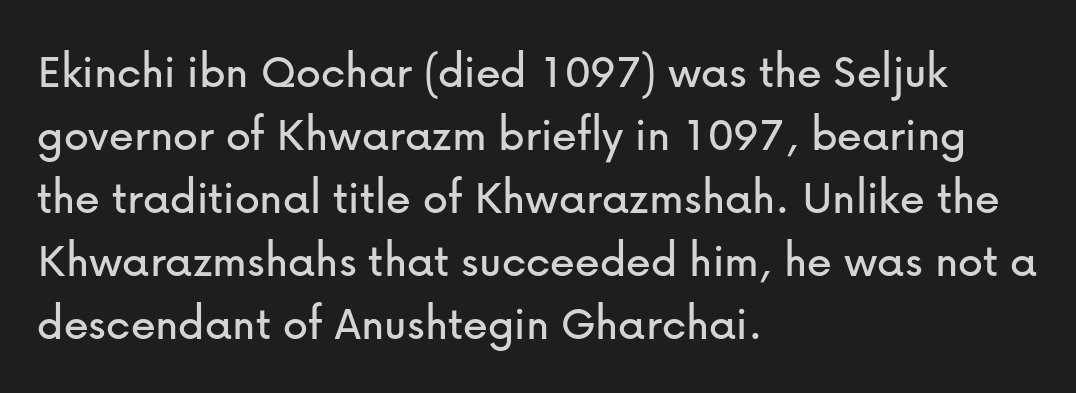
{"serif": "no", "italic": "no", "width": "normal", "stroke_contrast": "low", "x_height": "medium", "monospaced": "no", "underline": "no", "align": "left", "line_spacing": "normal", "line_spacing_ratio": 1.26, "letter_spacing": "normal", "letter_spacing_em": 0.0, "glyph_px": 50}
